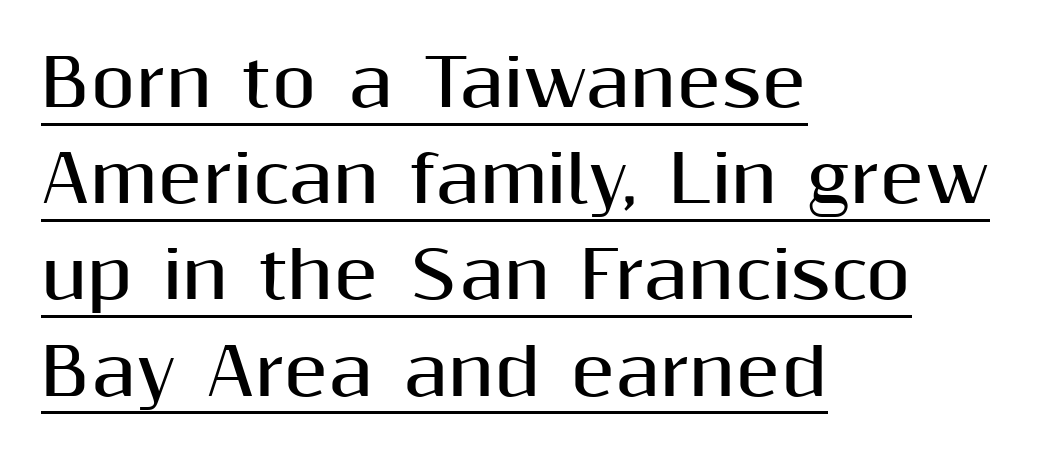
Q: Is the text bold? A: Yes.
Q: Is the text italic (slanted)? A: No, it is upright.
Q: Is the typeface a serif or a sans-serif typeface? A: Sans-serif.
Q: Is the text underlined? A: Yes.
Q: How is the paragraph aligned? A: Left-aligned.
Q: Is the spacing between letters normal or unusually wide? A: Normal.
Q: Is the spacing between lines tight, normal or loose? A: Normal.
Q: Width (condensed, normal, or wide)? A: Normal.
Q: Stroke contrast? A: Medium.
Q: x-height? A: Medium.
Q: Monospaced? A: No.
